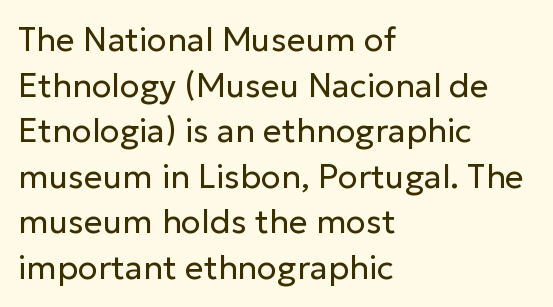
{"serif": "no", "italic": "no", "bold": "no", "weight": "regular", "width": "normal", "stroke_contrast": "low", "x_height": "medium", "monospaced": "no", "underline": "no", "align": "left", "line_spacing": "normal", "line_spacing_ratio": 1.38, "letter_spacing": "normal", "letter_spacing_em": 0.0, "glyph_px": 33}
